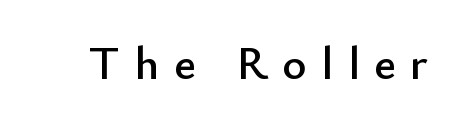
Grotesque or geometric, the face here clearly has no serifs. Check the space under the baseline: it is left empty. Proportional: the letters do not fall into vertical columns. In terms of letterspacing, this is a distinctly airy, spread setting.
